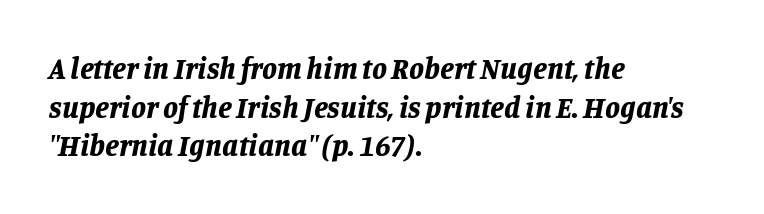
Q: Is the text bold? A: Yes.
Q: Is the text italic (slanted)? A: Yes, it leans right by about 11 degrees.
Q: Is the text underlined? A: No.
Q: How is the paragraph aligned? A: Left-aligned.
Q: Is the spacing between letters normal or unusually wide? A: Normal.
Q: Is the spacing between lines tight, normal or loose? A: Normal.
Q: Width (condensed, normal, or wide)? A: Normal.
Q: Stroke contrast? A: Low.
Q: x-height? A: Large.
Q: Monospaced? A: No.
